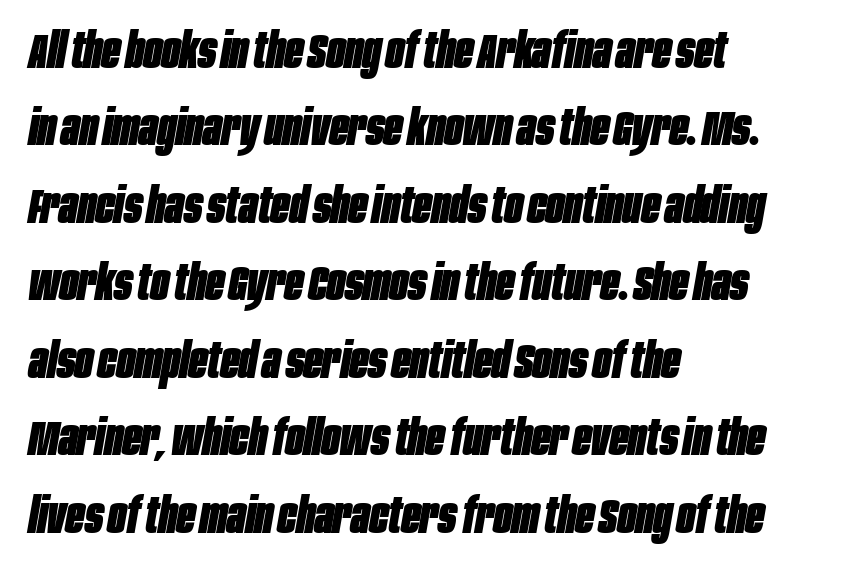
The image shows 49 px heavy, condensed type, italic (leaning right); set left-aligned, normal line spacing (1.58x), normal letter spacing, not underlined; low stroke contrast and a large x-height.
